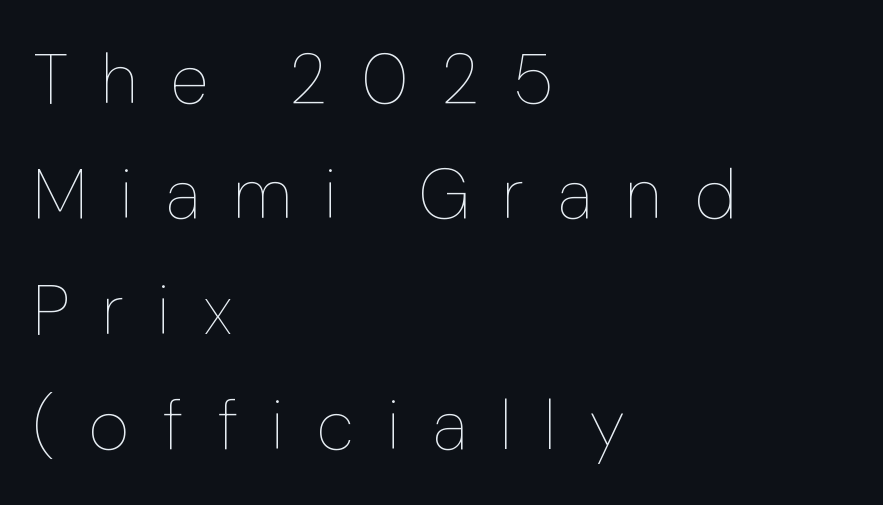
Q: Is the text bold? A: No.
Q: Is the text italic (slanted)? A: No, it is upright.
Q: Is the text underlined? A: No.
Q: How is the paragraph aligned? A: Left-aligned.
Q: Is the spacing between letters normal or unusually wide? A: Unusually wide.
Q: Is the spacing between lines tight, normal or loose? A: Normal.
Q: Width (condensed, normal, or wide)? A: Condensed.
Q: Stroke contrast? A: Low.
Q: x-height? A: Medium.
Q: Monospaced? A: No.
